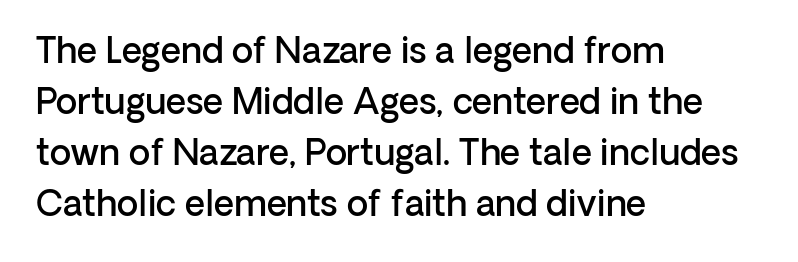
Is the block centered? No — it sits flush against the left margin. Bold? Not quite — semibold, heavier than regular but stopping short. The letters advance in unequal steps, a hallmark of proportional type. Type without underlining. Vertical spacing — default.
